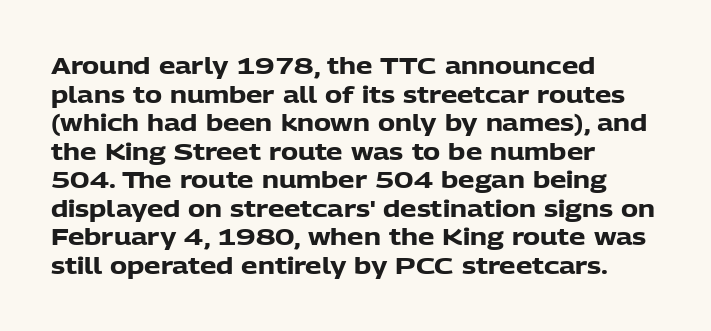
Q: Is the text bold? A: Yes.
Q: Is the text italic (slanted)? A: No, it is upright.
Q: Is the text underlined? A: No.
Q: How is the paragraph aligned? A: Left-aligned.
Q: Is the spacing between letters normal or unusually wide? A: Normal.
